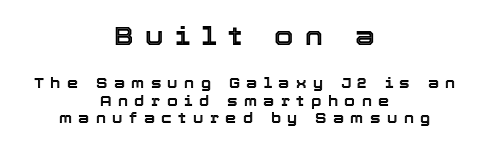
{"italic": "no", "underline": "no", "align": "center", "line_spacing": "normal", "line_spacing_ratio": 1.25, "letter_spacing": "wide", "letter_spacing_em": 0.46, "larger_block": "first", "size_ratio": 1.79, "glyph_px": 25}
